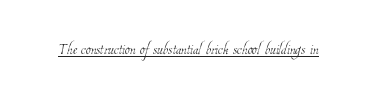
{"bold": "no", "underline": "yes", "letter_spacing": "normal", "letter_spacing_em": 0.0, "glyph_px": 20}
